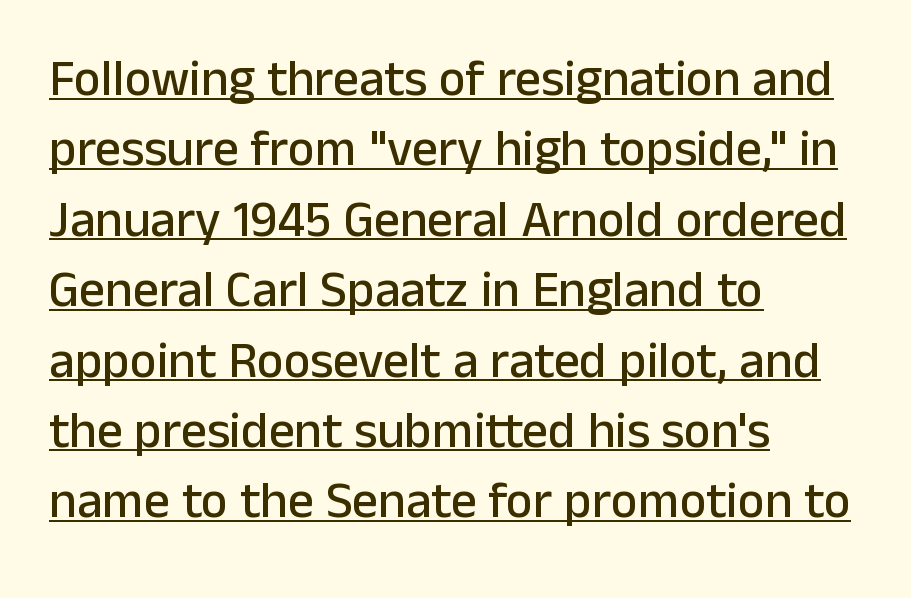
The image shows 51 px sans-serif type, upright; set left-aligned, normal line spacing (1.38x), normal letter spacing, underlined; low stroke contrast and a medium x-height.
